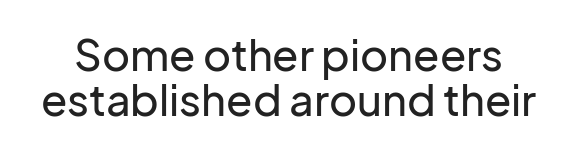
The image shows 43 px sans-serif type, upright; set tight line spacing (1.04x), normal letter spacing, not underlined; low stroke contrast and a medium x-height.
